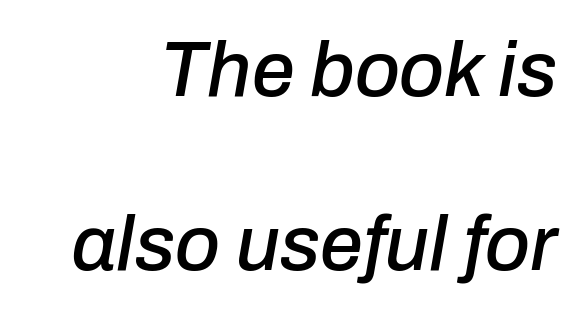
Q: Is the text italic (slanted)? A: Yes, it leans right by about 10 degrees.
Q: Is the text underlined? A: No.
Q: How is the paragraph aligned? A: Right-aligned.
Q: Is the spacing between letters normal or unusually wide? A: Normal.
Q: Is the spacing between lines tight, normal or loose? A: Loose.
Q: Width (condensed, normal, or wide)? A: Normal.
Q: Stroke contrast? A: Low.
Q: x-height? A: Medium.
Q: Monospaced? A: No.
